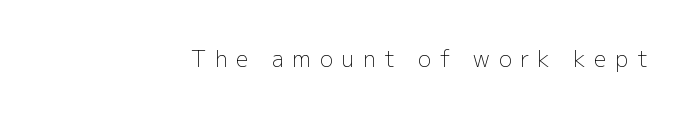
Q: Is the text bold? A: No.
Q: Is the text italic (slanted)? A: No, it is upright.
Q: Is the text underlined? A: No.
Q: Is the spacing between letters normal or unusually wide? A: Unusually wide.
